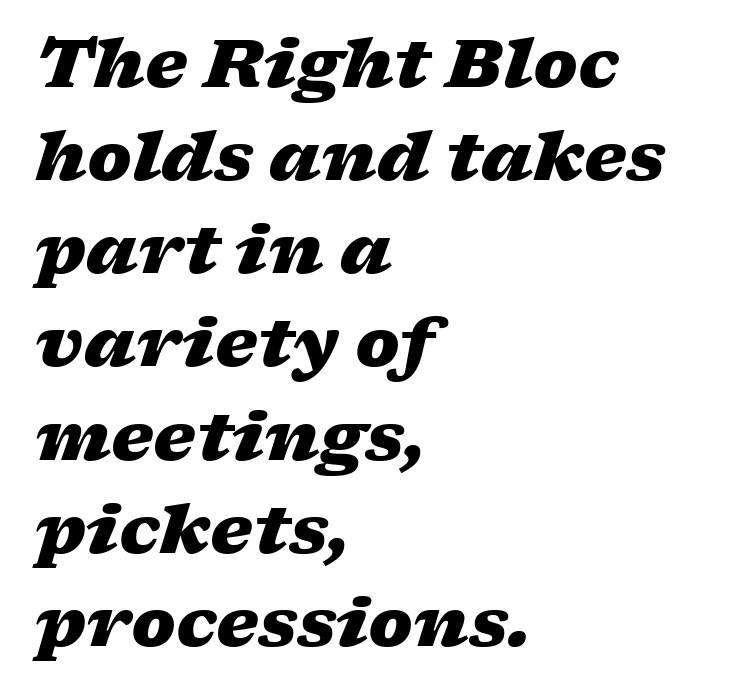
The image shows 67 px heavy, wide type, italic (leaning right); set left-aligned, normal line spacing (1.39x), normal letter spacing, not underlined; low stroke contrast and a medium x-height.
